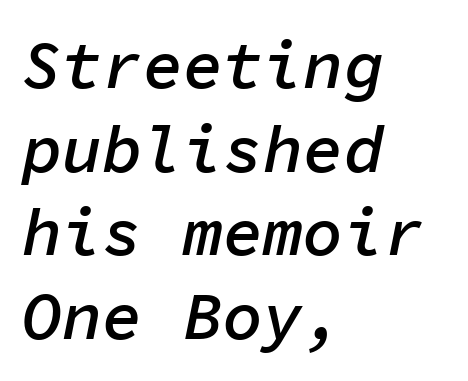
How would I describe the line gaps? Plain and ordinary. Note the uniform advance width — an 'i' takes as much space as an 'm'. Honestly, there is no underline to notice here at all. Observe the lean: these are italic letterforms. The letterforms sit shoulder to shoulder at normal distance.
